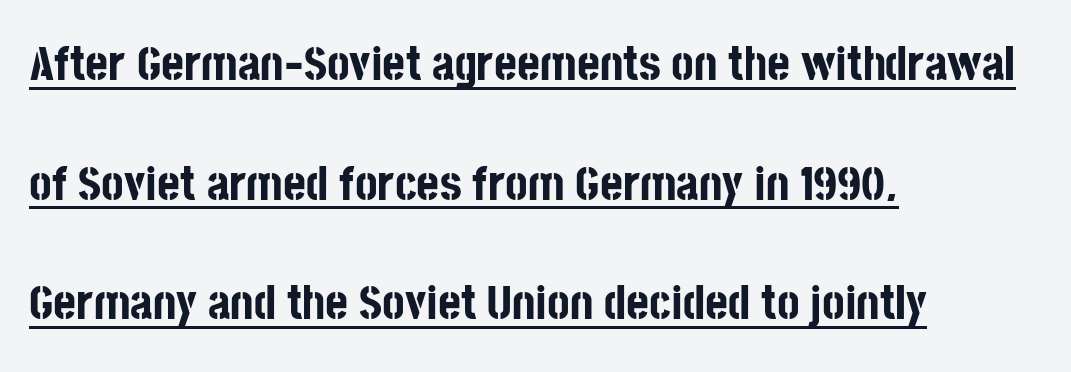
{"serif": "no", "italic": "no", "bold": "yes", "weight": "bold", "width": "condensed", "stroke_contrast": "low", "x_height": "large", "monospaced": "no", "underline": "yes", "align": "left", "line_spacing": "loose", "line_spacing_ratio": 2.44, "letter_spacing": "normal", "letter_spacing_em": 0.0, "glyph_px": 49}
